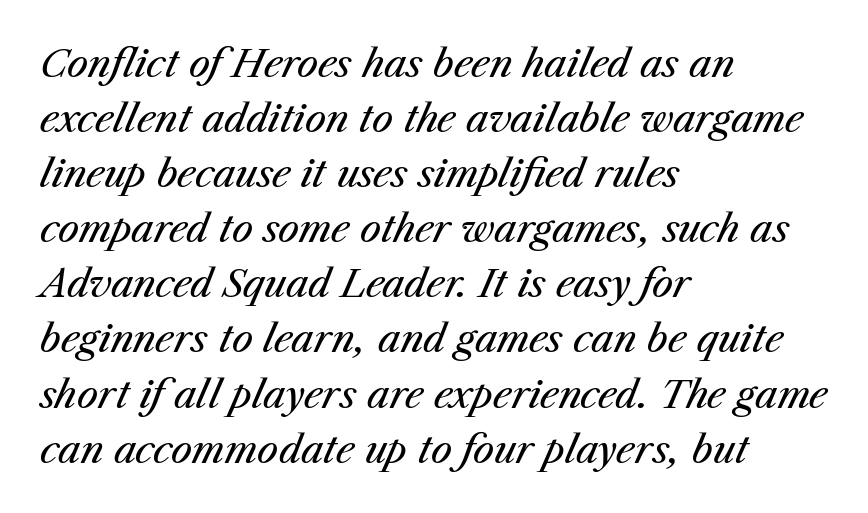
Q: Is the text bold? A: No.
Q: Is the text italic (slanted)? A: Yes, it leans right by about 23 degrees.
Q: Is the text underlined? A: No.
Q: How is the paragraph aligned? A: Left-aligned.
Q: Is the spacing between letters normal or unusually wide? A: Normal.
Q: Is the spacing between lines tight, normal or loose? A: Normal.
Q: Width (condensed, normal, or wide)? A: Normal.
Q: Stroke contrast? A: Medium.
Q: x-height? A: Medium.
Q: Monospaced? A: No.
